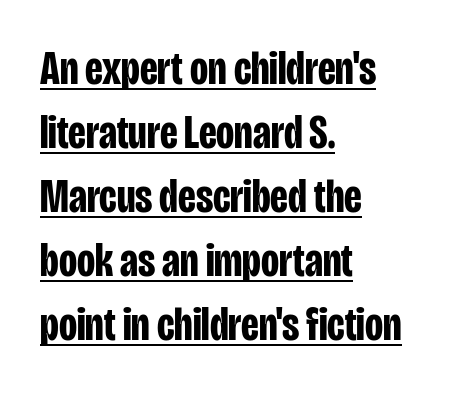
The image shows 47 px bold, condensed sans-serif type, upright; set left-aligned, normal line spacing (1.36x), normal letter spacing, underlined; low stroke contrast and a large x-height.
